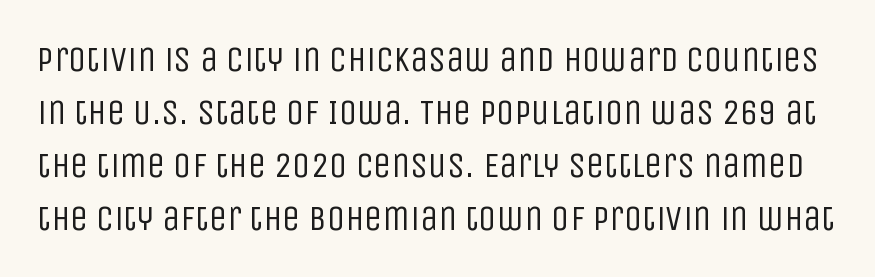
Q: Is the text bold? A: No.
Q: Is the text italic (slanted)? A: No, it is upright.
Q: Is the typeface a serif or a sans-serif typeface? A: Sans-serif.
Q: Is the text underlined? A: No.
Q: Is the spacing between letters normal or unusually wide? A: Normal.
Q: Is the spacing between lines tight, normal or loose? A: Normal.
Q: Width (condensed, normal, or wide)? A: Condensed.
Q: Stroke contrast? A: Low.
Q: x-height? A: Large.
Q: Monospaced? A: No.
